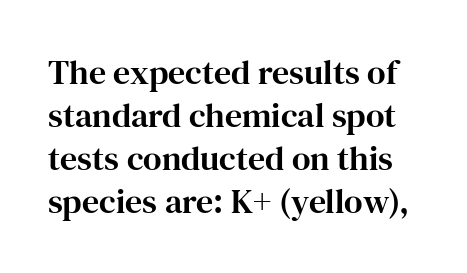
Ascenders rise straight up at ninety degrees. Letter spacing: default. Quick note: interline space is typical. Stroke terminals: seriffed. Note the varied advance widths — an 'i' is clearly narrower than an 'm'.
